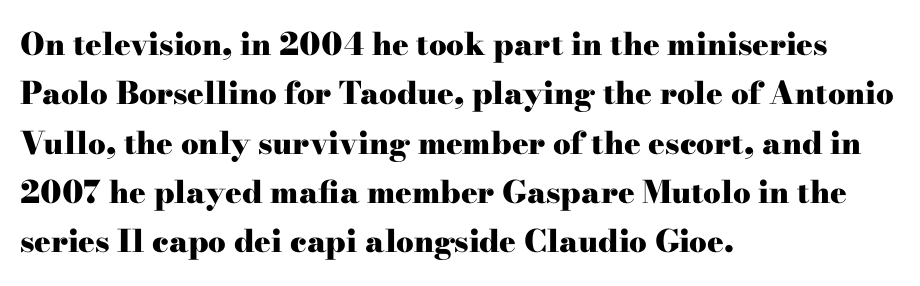
The image shows 31 px heavy, wide serif type, upright; set left-aligned, normal line spacing (1.59x), normal letter spacing, not underlined; high stroke contrast and a small x-height.
